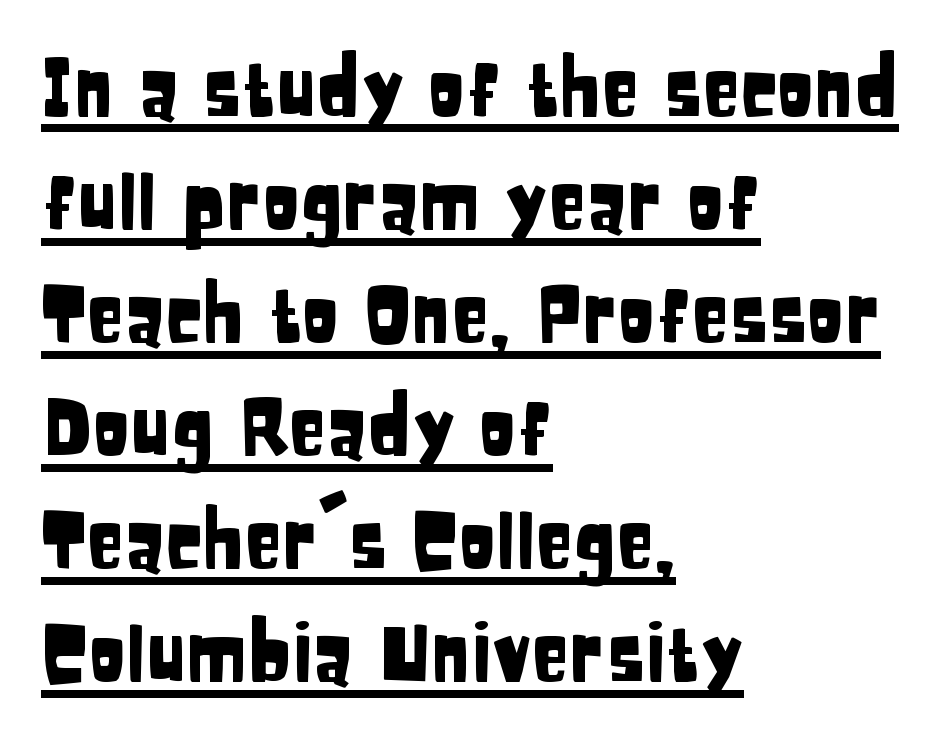
The image shows 78 px condensed sans-serif type, upright; set left-aligned, normal line spacing (1.45x), normal letter spacing, underlined; low stroke contrast and a large x-height.
